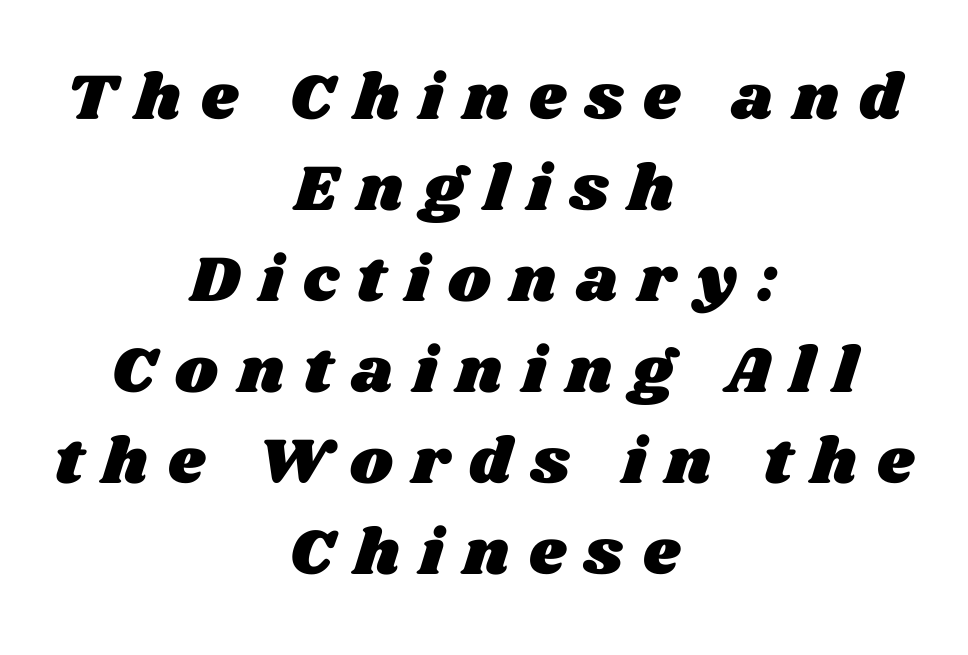
{"width": "wide", "stroke_contrast": "medium", "x_height": "large", "monospaced": "no", "underline": "no", "align": "center", "line_spacing": "normal", "line_spacing_ratio": 1.4, "letter_spacing": "wide", "letter_spacing_em": 0.3, "glyph_px": 65}
